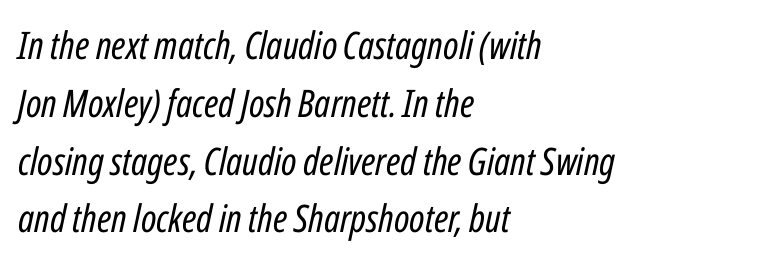
The image shows 38 px regular-weight, condensed type, italic (leaning right); set left-aligned, normal line spacing (1.52x), normal letter spacing, not underlined; low stroke contrast and a medium x-height.
